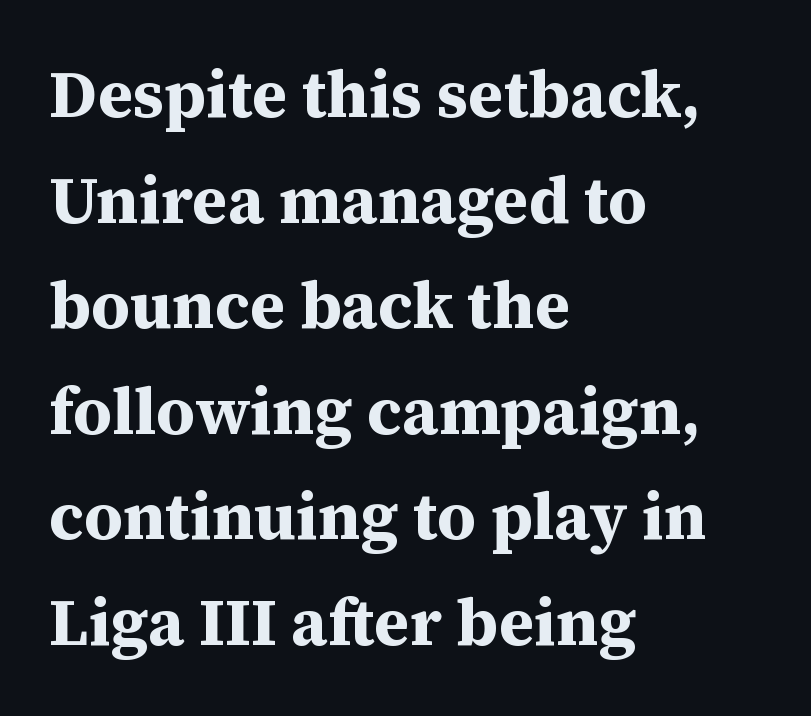
Q: Is the text bold? A: Yes.
Q: Is the text italic (slanted)? A: No, it is upright.
Q: Is the typeface a serif or a sans-serif typeface? A: Serif.
Q: Is the text underlined? A: No.
Q: How is the paragraph aligned? A: Left-aligned.
Q: Is the spacing between letters normal or unusually wide? A: Normal.
Q: Is the spacing between lines tight, normal or loose? A: Normal.
Q: Width (condensed, normal, or wide)? A: Normal.
Q: Stroke contrast? A: Medium.
Q: x-height? A: Medium.
Q: Monospaced? A: No.
